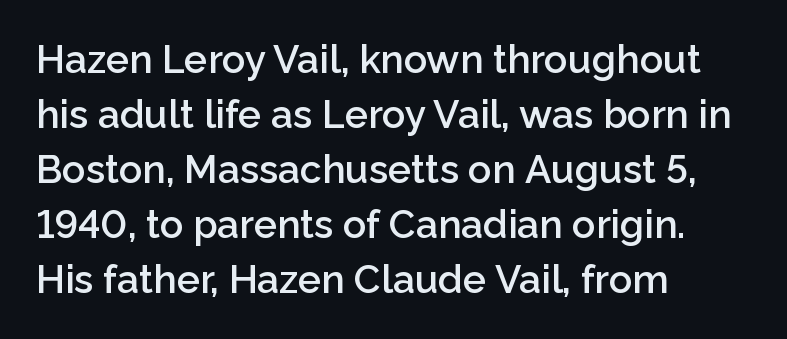
{"serif": "no", "italic": "no", "bold": "semi", "weight": "semibold", "width": "normal", "stroke_contrast": "low", "x_height": "medium", "monospaced": "no", "underline": "no", "align": "left", "line_spacing": "normal", "line_spacing_ratio": 1.41, "letter_spacing": "normal", "letter_spacing_em": 0.0, "glyph_px": 39}
